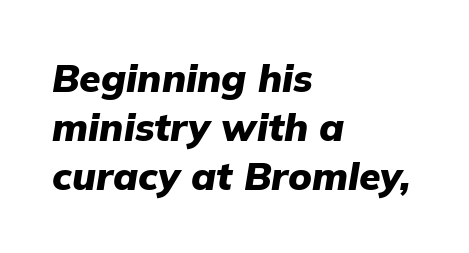
Q: Is the text bold? A: Yes.
Q: Is the text italic (slanted)? A: Yes, it leans right by about 9 degrees.
Q: Is the text underlined? A: No.
Q: How is the paragraph aligned? A: Left-aligned.
Q: Is the spacing between letters normal or unusually wide? A: Normal.
Q: Is the spacing between lines tight, normal or loose? A: Normal.
Q: Width (condensed, normal, or wide)? A: Normal.
Q: Stroke contrast? A: Low.
Q: x-height? A: Medium.
Q: Monospaced? A: No.
